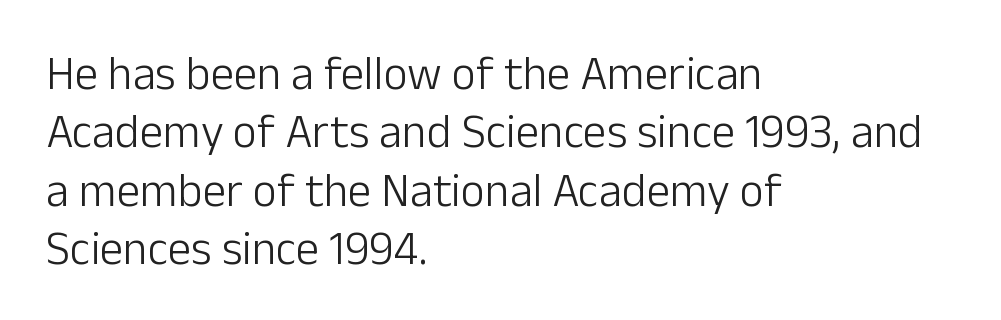
One-word summary of the alignment: left. Is the type heavy? It reads as light-to-regular instead. Ascenders rise straight up at ninety degrees. The zone under the glyphs is completely vacant.
